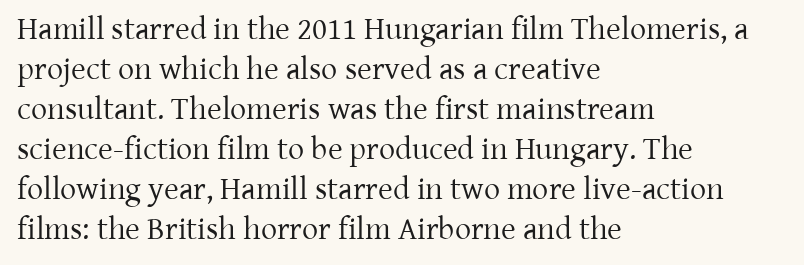
{"serif": "yes", "italic": "no", "bold": "no", "weight": "regular", "width": "normal", "stroke_contrast": "low", "x_height": "medium", "monospaced": "no", "underline": "no", "align": "left", "line_spacing": "normal", "line_spacing_ratio": 1.25, "letter_spacing": "normal", "letter_spacing_em": 0.0, "glyph_px": 32}
